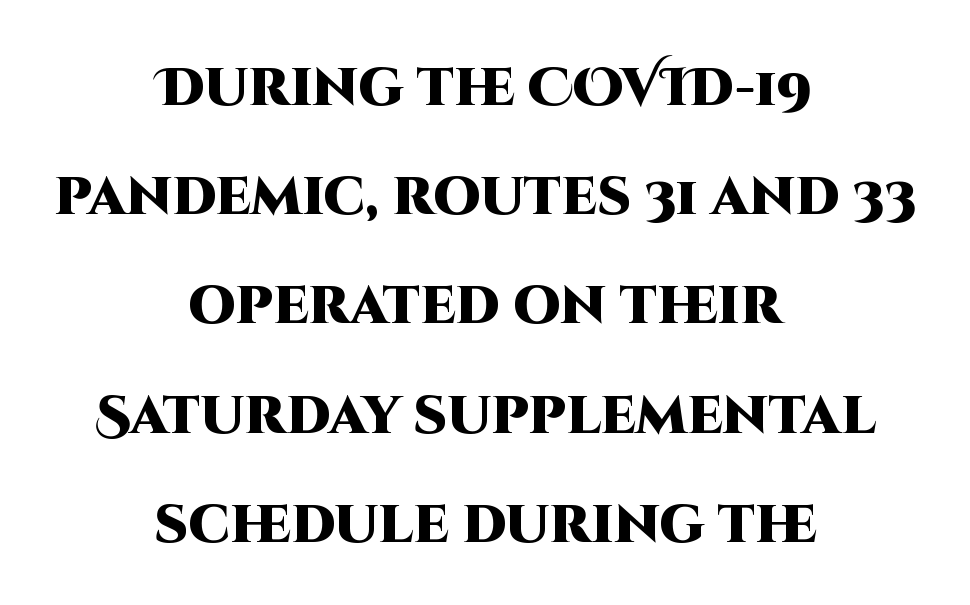
Q: Is the text bold? A: Yes.
Q: Is the text italic (slanted)? A: No, it is upright.
Q: Is the typeface a serif or a sans-serif typeface? A: Sans-serif.
Q: Is the text underlined? A: No.
Q: How is the paragraph aligned? A: Centered.
Q: Is the spacing between letters normal or unusually wide? A: Normal.
Q: Is the spacing between lines tight, normal or loose? A: Loose.
Q: Width (condensed, normal, or wide)? A: Normal.
Q: Stroke contrast? A: High.
Q: x-height? A: Large.
Q: Monospaced? A: No.
